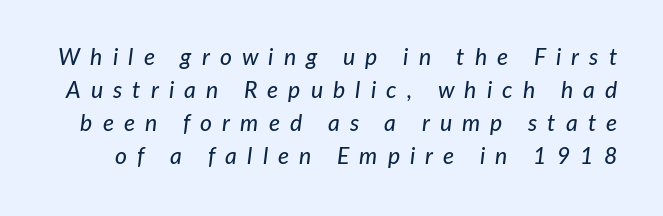
Q: Is the text italic (slanted)? A: Yes, it leans right by about 7 degrees.
Q: Is the text underlined? A: No.
Q: Is the spacing between letters normal or unusually wide? A: Unusually wide.
Q: Is the spacing between lines tight, normal or loose? A: Normal.
